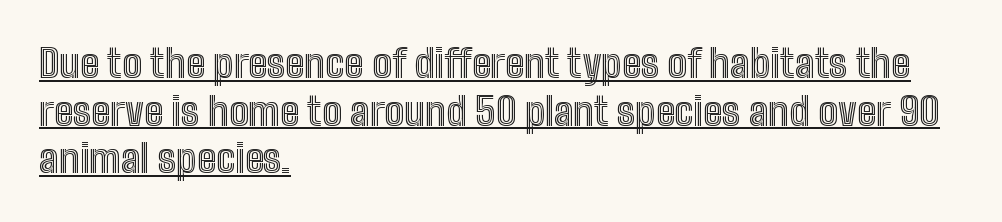
Q: Is the text italic (slanted)? A: No, it is upright.
Q: Is the text underlined? A: Yes.
Q: How is the paragraph aligned? A: Left-aligned.
Q: Is the spacing between letters normal or unusually wide? A: Normal.
Q: Width (condensed, normal, or wide)? A: Condensed.
Q: x-height? A: Medium.
Q: Monospaced? A: No.
